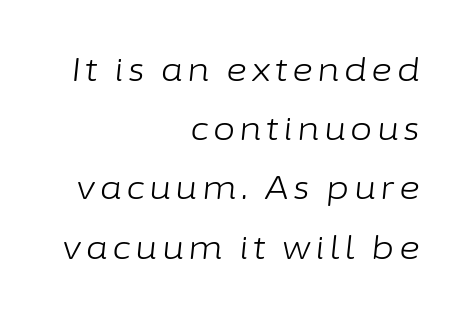
The image shows 32 px light type, italic (leaning right); set right-aligned, line spacing 1.85x, not underlined; low stroke contrast and a medium x-height.
